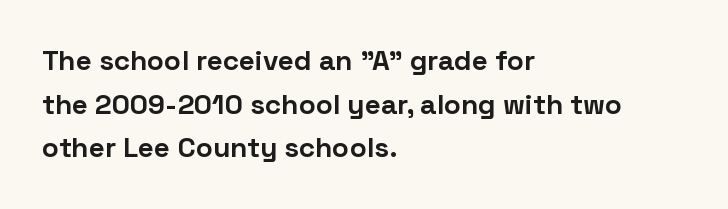
The letters stand straight up with perfectly vertical stems. The letters advance in unequal steps, a hallmark of proportional type. Anything drawn beneath the words? Only blank space. The passage shown has conventional tracking throughout. The passage is arranged the way most books set body copy — flush left. Summary of weight: heavy, a full bold.
